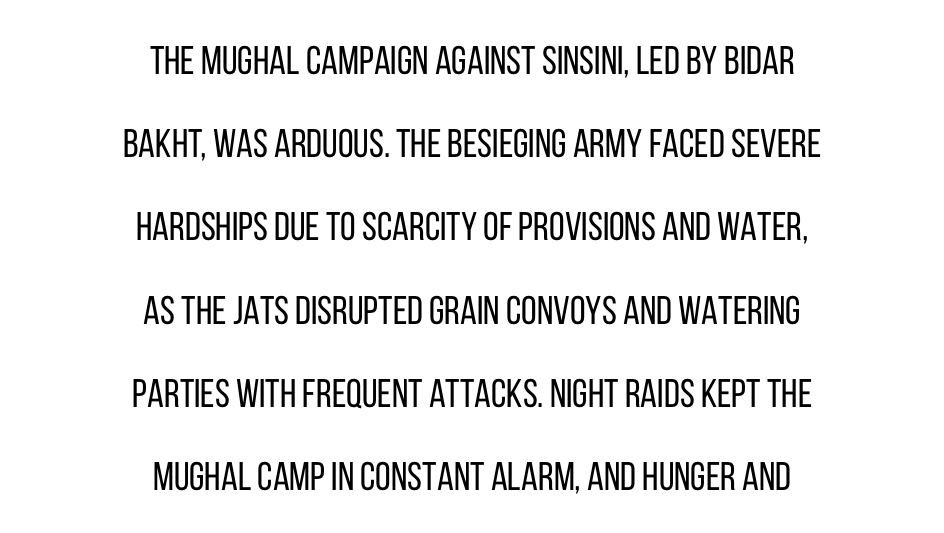
Q: Is the text bold? A: No.
Q: Is the text italic (slanted)? A: No, it is upright.
Q: Is the typeface a serif or a sans-serif typeface? A: Sans-serif.
Q: Is the text underlined? A: No.
Q: How is the paragraph aligned? A: Centered.
Q: Is the spacing between letters normal or unusually wide? A: Normal.
Q: Is the spacing between lines tight, normal or loose? A: Loose.
Q: Width (condensed, normal, or wide)? A: Condensed.
Q: Stroke contrast? A: Low.
Q: x-height? A: Large.
Q: Monospaced? A: No.
